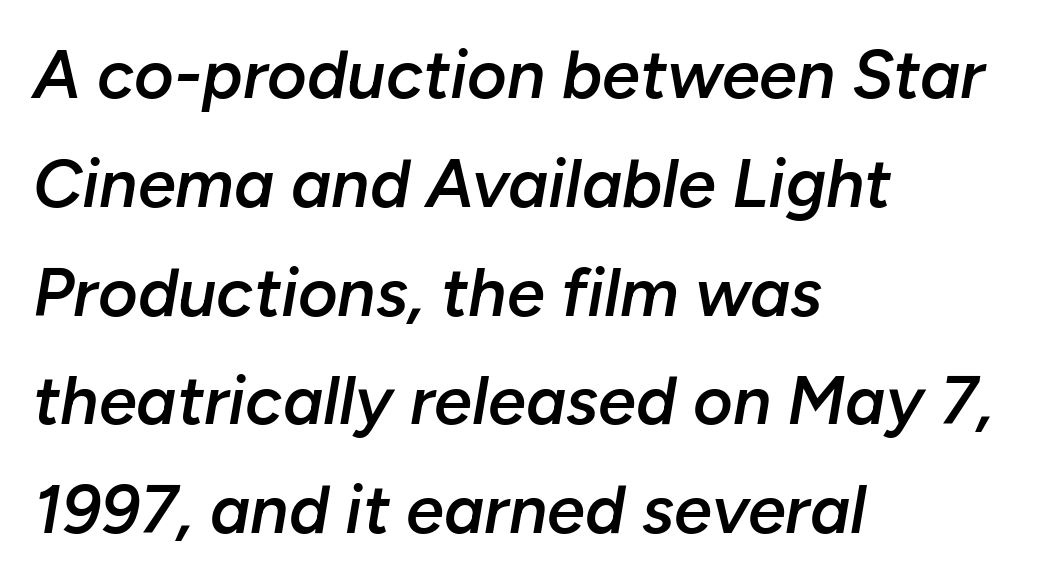
This rendering uses left alignment, leaving the right contour irregular. The string is rendered with underlining switched off. Note the varied advance widths — an 'i' is clearly narrower than an 'm'. Vertically, the passage feels balanced, rows spaced as you'd expect. When letters slant like this, we call the style italic.
